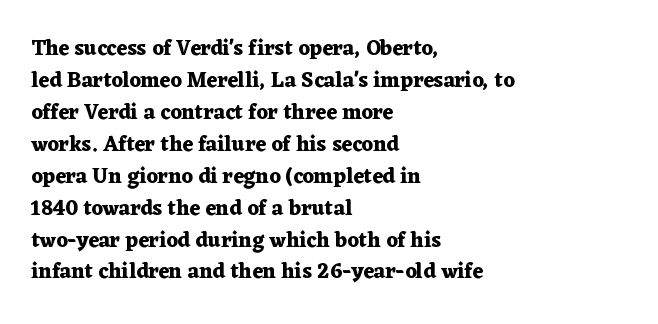
The image shows 21 px bold type, upright; set left-aligned, normal line spacing (1.52x), normal letter spacing, not underlined.
